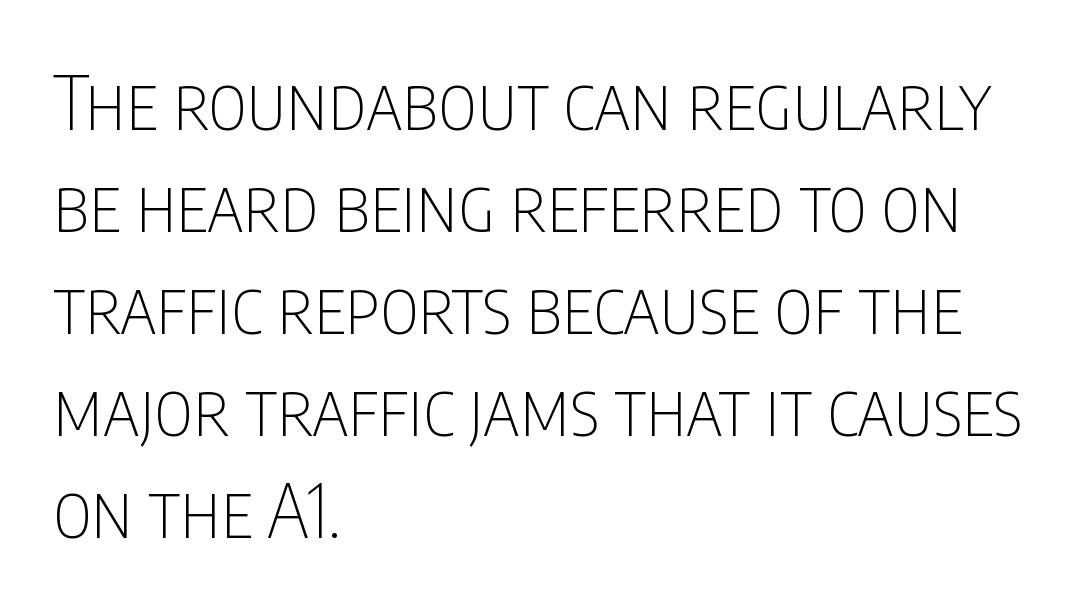
The image shows 74 px thin, condensed sans-serif type, upright; set left-aligned, normal line spacing (1.38x), normal letter spacing, not underlined; low stroke contrast and a large x-height.
